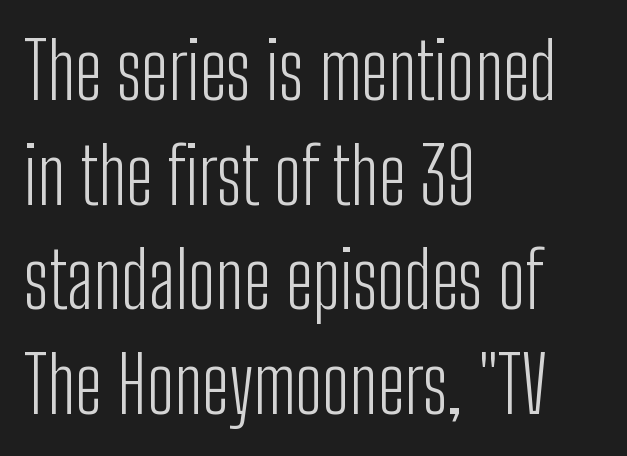
Proportional: the letters do not fall into vertical columns. No letter is thick-stroked: the sample isn't bold. The gaps between neighbouring characters are ordinary and unremarkable. Type style note: lacks serifs.
